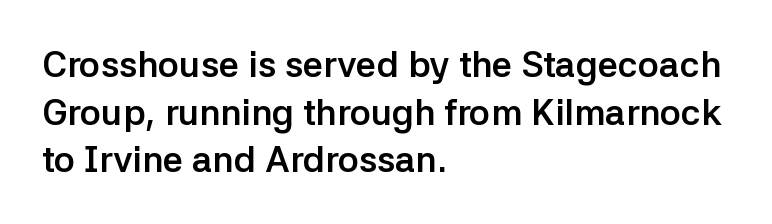
The image shows 36 px semibold sans-serif type, upright; set left-aligned, normal line spacing (1.32x), normal letter spacing, not underlined; low stroke contrast and a medium x-height.
